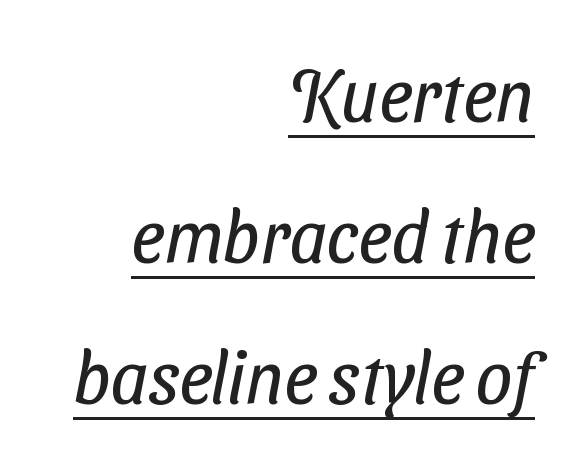
Q: Is the text bold? A: No.
Q: Is the typeface a serif or a sans-serif typeface? A: Sans-serif.
Q: Is the text underlined? A: Yes.
Q: How is the paragraph aligned? A: Right-aligned.
Q: Is the spacing between letters normal or unusually wide? A: Normal.
Q: Is the spacing between lines tight, normal or loose? A: Loose.
Q: Width (condensed, normal, or wide)? A: Condensed.
Q: Stroke contrast? A: Low.
Q: x-height? A: Medium.
Q: Monospaced? A: No.
